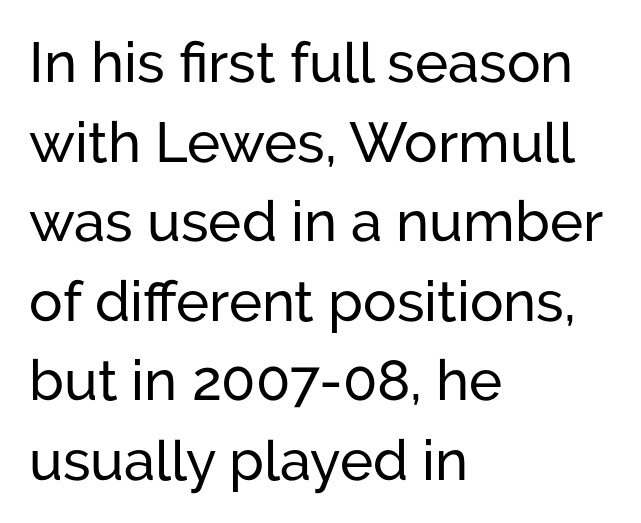
Q: Is the text italic (slanted)? A: No, it is upright.
Q: Is the typeface a serif or a sans-serif typeface? A: Sans-serif.
Q: Is the text underlined? A: No.
Q: How is the paragraph aligned? A: Left-aligned.
Q: Is the spacing between letters normal or unusually wide? A: Normal.
Q: Is the spacing between lines tight, normal or loose? A: Normal.
Q: Width (condensed, normal, or wide)? A: Normal.
Q: Stroke contrast? A: Low.
Q: x-height? A: Medium.
Q: Monospaced? A: No.
